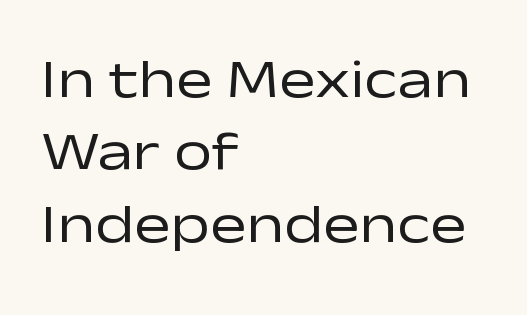
{"serif": "no", "italic": "no", "bold": "no", "weight": "regular", "width": "wide", "stroke_contrast": "low", "x_height": "medium", "monospaced": "no", "underline": "no", "align": "left", "line_spacing": "normal", "line_spacing_ratio": 1.34, "letter_spacing": "normal", "letter_spacing_em": 0.0, "glyph_px": 54}
